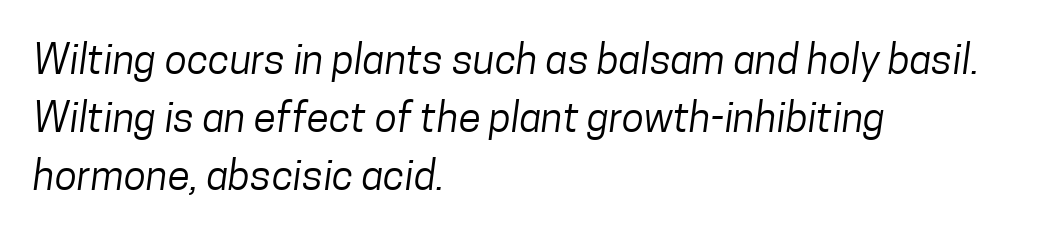
{"serif": "no", "bold": "no", "weight": "regular", "width": "condensed", "stroke_contrast": "low", "x_height": "medium", "monospaced": "no", "underline": "no", "align": "left", "line_spacing": "normal", "line_spacing_ratio": 1.42, "letter_spacing": "normal", "letter_spacing_em": 0.0, "glyph_px": 41}
